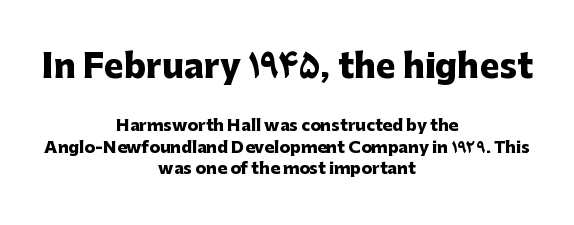
Nothing sits at the stroke ends, so this counts as sans-serif. The lines sit at an ordinary, default distance from one another. Both edges are ragged and mirror each other, which tells us the setting is centered. The specimen reads as upright at a glance.
